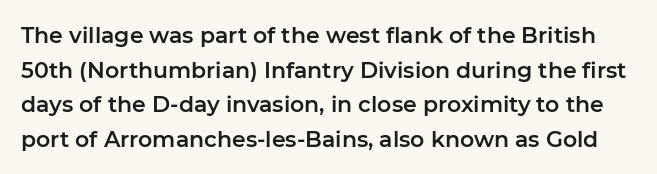
Bare-footed words on every line. Posture: straight, roman, zero tilt. Spacing between characters is what you'd get straight out of the box. One glance says typical: line gaps are just what's usual.
